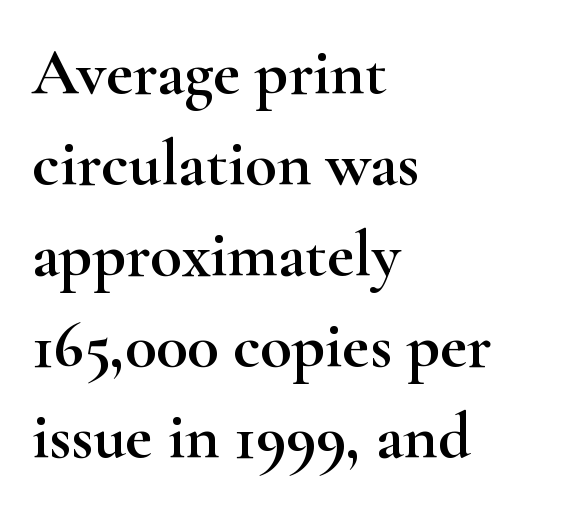
{"serif": "yes", "italic": "no", "width": "wide", "stroke_contrast": "high", "x_height": "small", "monospaced": "no", "underline": "no", "align": "left", "line_spacing": "normal", "line_spacing_ratio": 1.4, "letter_spacing": "normal", "letter_spacing_em": 0.0, "glyph_px": 65}
